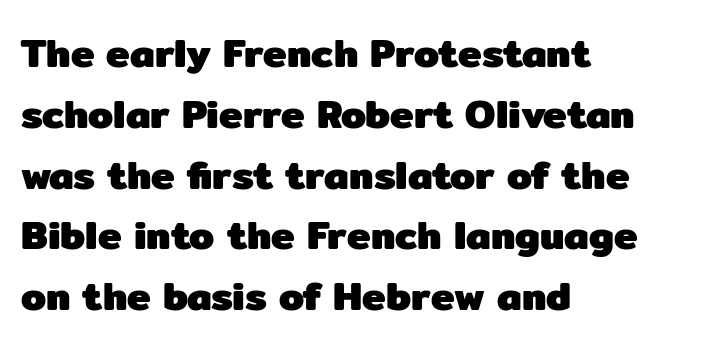
The image shows 40 px heavy sans-serif type, upright; set left-aligned, normal line spacing (1.52x), normal letter spacing, not underlined; low stroke contrast and a medium x-height.
